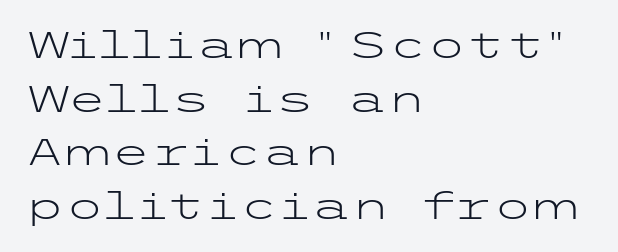
The image shows 36 px light, wide sans-serif type, upright; set left-aligned, normal line spacing (1.49x), normal letter spacing, not underlined; low stroke contrast and a medium x-height.
